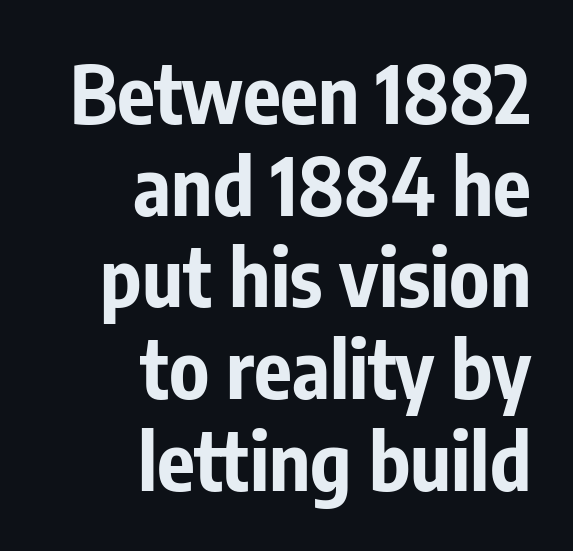
Nothing sits at the stroke ends, so this counts as sans-serif. These lines are set flush right with a ragged left edge. Do the characters align in a grid? No, the font is proportional. There is no visible air inserted between adjacent glyphs. Anything drawn beneath the words? Only blank space.
